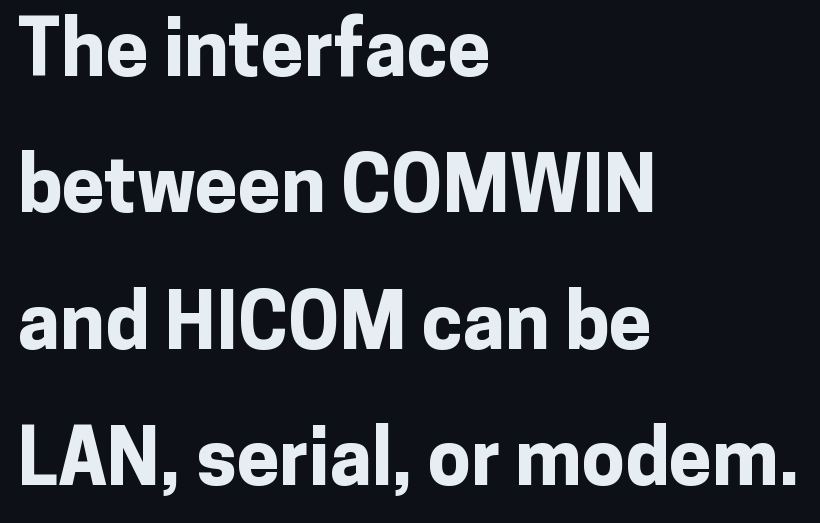
Q: Is the text bold? A: Yes.
Q: Is the text italic (slanted)? A: No, it is upright.
Q: Is the typeface a serif or a sans-serif typeface? A: Sans-serif.
Q: Is the text underlined? A: No.
Q: How is the paragraph aligned? A: Left-aligned.
Q: Is the spacing between letters normal or unusually wide? A: Normal.
Q: Width (condensed, normal, or wide)? A: Normal.
Q: Stroke contrast? A: Low.
Q: x-height? A: Medium.
Q: Monospaced? A: No.
